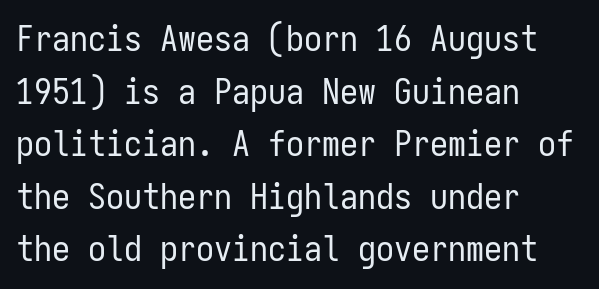
Type style note: lacks serifs. Does the lettering tilt? It doesn't — this is upright. The compositor pushed each line to the left boundary. Compared with a typical body face, this is equally light or lighter still. Spacing verdict: monospaced, one width for all characters.
